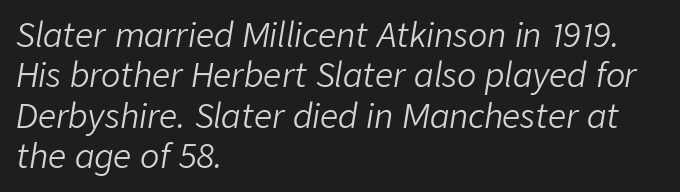
Q: Is the text bold? A: No.
Q: Is the text italic (slanted)? A: Yes, it leans right by about 9 degrees.
Q: Is the text underlined? A: No.
Q: How is the paragraph aligned? A: Left-aligned.
Q: Is the spacing between letters normal or unusually wide? A: Normal.
Q: Is the spacing between lines tight, normal or loose? A: Normal.
Q: Width (condensed, normal, or wide)? A: Normal.
Q: Stroke contrast? A: Low.
Q: x-height? A: Medium.
Q: Monospaced? A: No.
